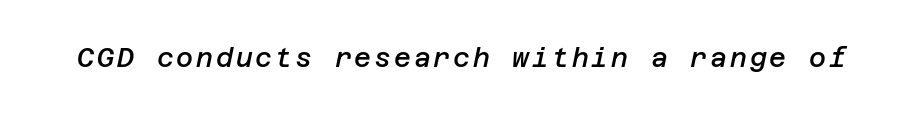
{"italic": "yes", "lean": "right", "slant_degrees": 12, "bold": "semi", "underline": "no", "glyph_px": 26}
